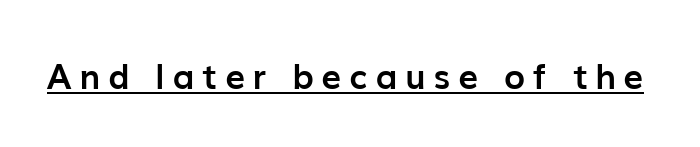
{"serif": "no", "italic": "no", "bold": "yes", "weight": "semibold", "width": "normal", "stroke_contrast": "low", "x_height": "medium", "monospaced": "no", "underline": "yes", "letter_spacing": "wide", "letter_spacing_em": 0.23, "glyph_px": 35}
